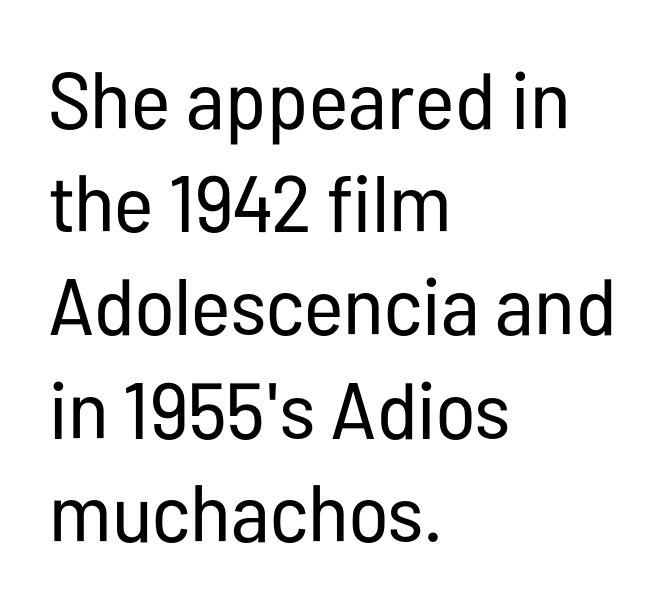
Q: Is the text bold? A: No.
Q: Is the text italic (slanted)? A: No, it is upright.
Q: Is the typeface a serif or a sans-serif typeface? A: Sans-serif.
Q: Is the text underlined? A: No.
Q: How is the paragraph aligned? A: Left-aligned.
Q: Is the spacing between letters normal or unusually wide? A: Normal.
Q: Is the spacing between lines tight, normal or loose? A: Normal.
Q: Width (condensed, normal, or wide)? A: Condensed.
Q: Stroke contrast? A: Low.
Q: x-height? A: Medium.
Q: Monospaced? A: No.
